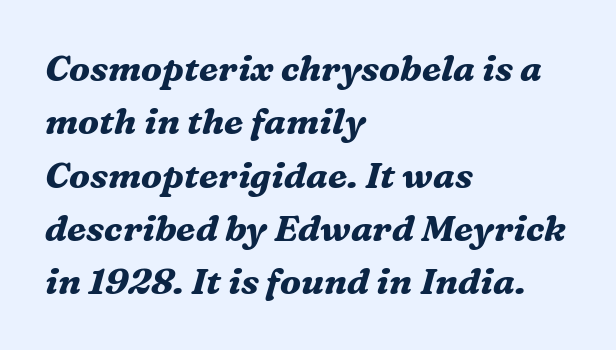
Q: Is the text bold? A: Yes.
Q: Is the text italic (slanted)? A: Yes, it leans right by about 16 degrees.
Q: Is the typeface a serif or a sans-serif typeface? A: Serif.
Q: Is the text underlined? A: No.
Q: How is the paragraph aligned? A: Left-aligned.
Q: Is the spacing between letters normal or unusually wide? A: Normal.
Q: Is the spacing between lines tight, normal or loose? A: Normal.
Q: Width (condensed, normal, or wide)? A: Normal.
Q: Stroke contrast? A: Medium.
Q: x-height? A: Medium.
Q: Monospaced? A: No.
